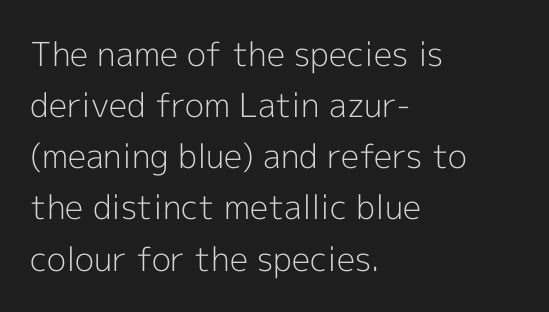
Q: Is the text bold? A: No.
Q: Is the text italic (slanted)? A: No, it is upright.
Q: Is the typeface a serif or a sans-serif typeface? A: Sans-serif.
Q: Is the text underlined? A: No.
Q: How is the paragraph aligned? A: Left-aligned.
Q: Is the spacing between letters normal or unusually wide? A: Normal.
Q: Is the spacing between lines tight, normal or loose? A: Normal.
Q: Width (condensed, normal, or wide)? A: Normal.
Q: x-height? A: Medium.
Q: Monospaced? A: No.
